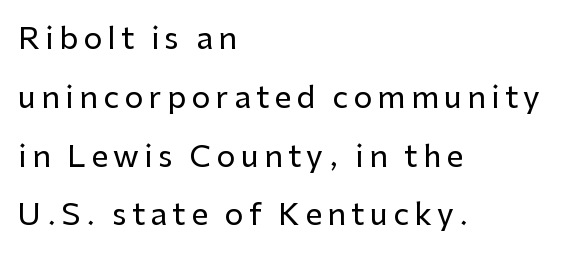
{"serif": "no", "italic": "no", "width": "normal", "stroke_contrast": "low", "x_height": "medium", "monospaced": "no", "underline": "no", "align": "left", "line_spacing": "loose", "line_spacing_ratio": 1.96, "glyph_px": 30}
